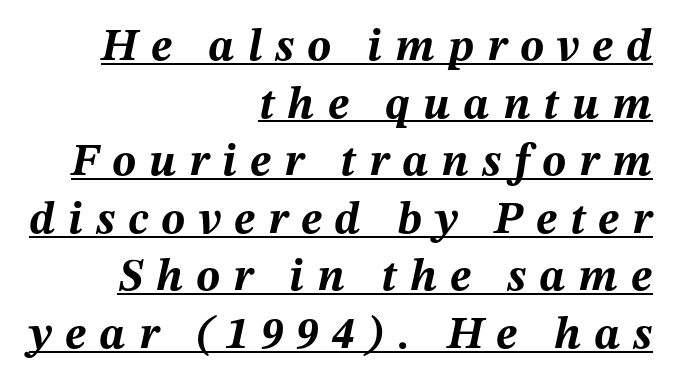
The image shows 45 px bold type, italic (leaning right); set right-aligned, normal line spacing (1.28x), unusually wide letter spacing (+0.29 em), underlined; medium stroke contrast and a medium x-height.
